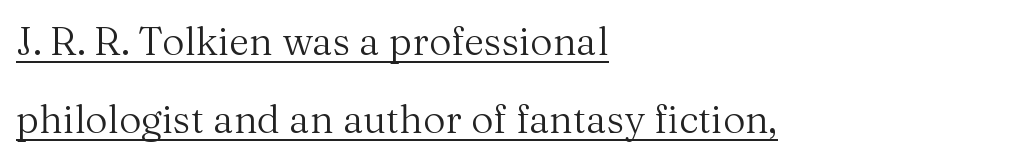
The image shows 39 px regular-weight serif type, upright; set left-aligned, loose line spacing (2.01x), normal letter spacing, underlined; medium stroke contrast and a medium x-height.
